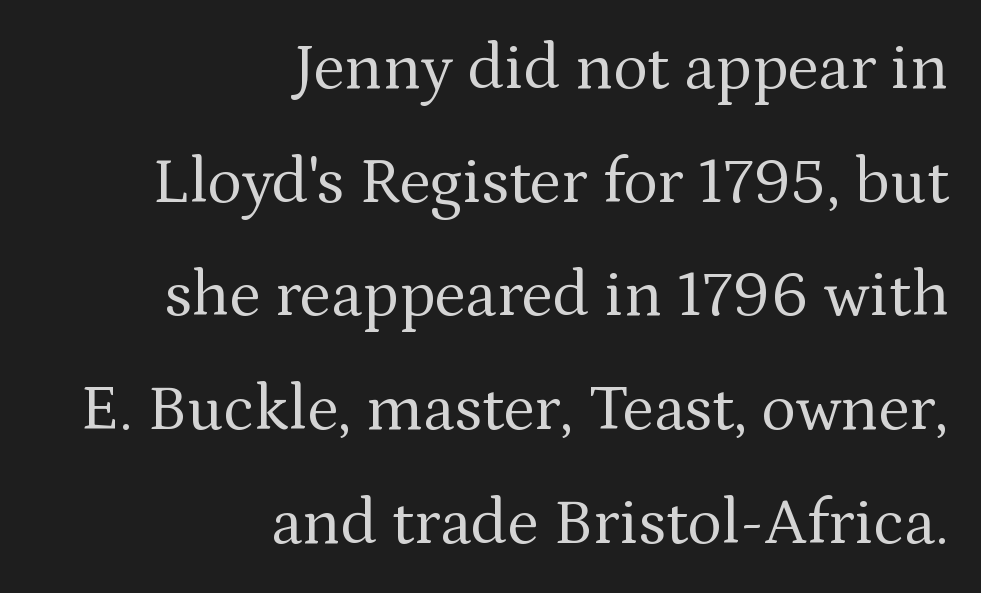
The image shows 65 px regular-weight serif type, upright; set right-aligned, line spacing 1.75x, normal letter spacing, not underlined; medium stroke contrast and a medium x-height.
